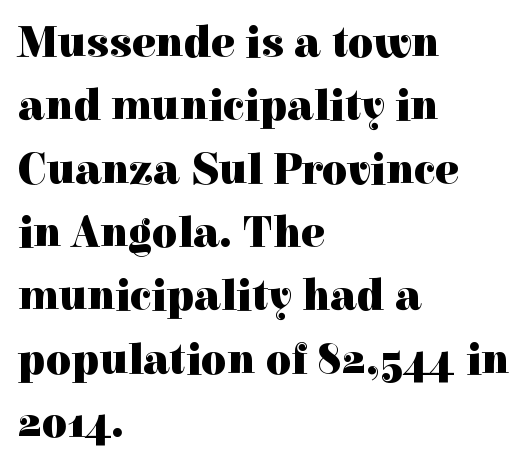
{"serif": "yes", "italic": "no", "bold": "yes", "weight": "heavy", "width": "normal", "x_height": "medium", "monospaced": "no", "underline": "no", "align": "left", "line_spacing": "normal", "line_spacing_ratio": 1.44, "letter_spacing": "normal", "letter_spacing_em": 0.0, "glyph_px": 44}
